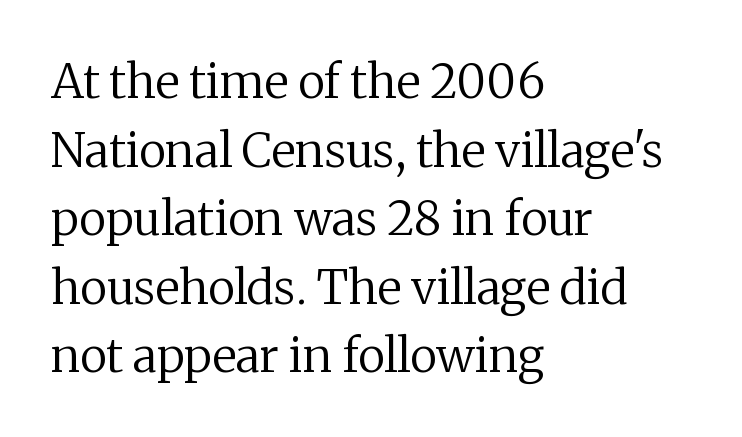
The image shows 47 px regular-weight serif type, upright; set left-aligned, normal line spacing (1.46x), normal letter spacing, not underlined; medium stroke contrast and a medium x-height.
